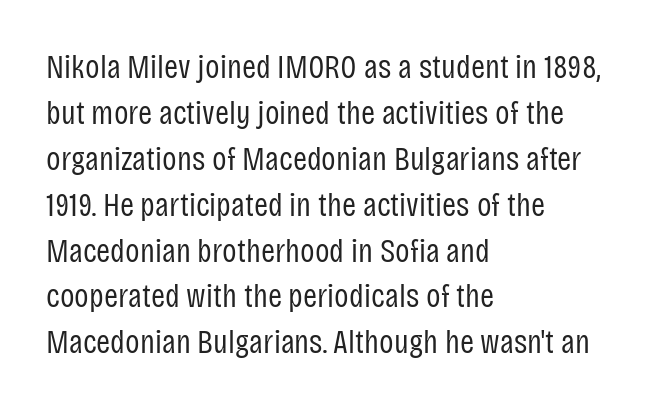
Whoever set this chose a conventional vertical rhythm. Descenders are the only things crossing below the line. A classic flush-left, rag-right setting is used for this passage. Caption: face not bold, strokes unweighted.
